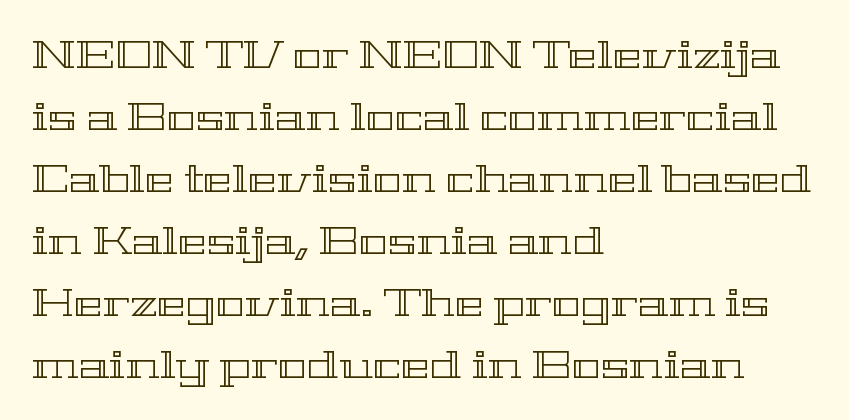
{"italic": "no", "width": "wide", "x_height": "medium", "monospaced": "no", "underline": "no", "align": "left", "line_spacing": "normal", "line_spacing_ratio": 1.59, "letter_spacing": "normal", "letter_spacing_em": 0.0, "glyph_px": 39}
